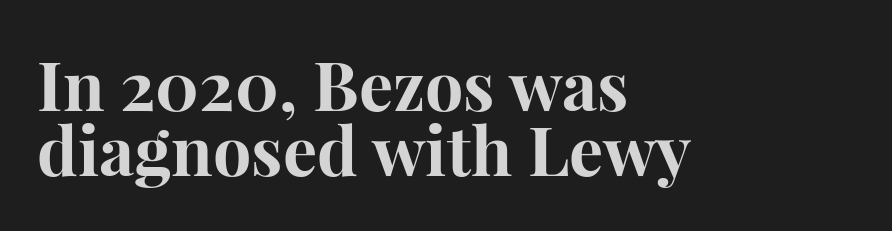
The image shows 68 px bold serif type, upright; set left-aligned, tight line spacing (0.95x), normal letter spacing, not underlined; high stroke contrast and a medium x-height.
